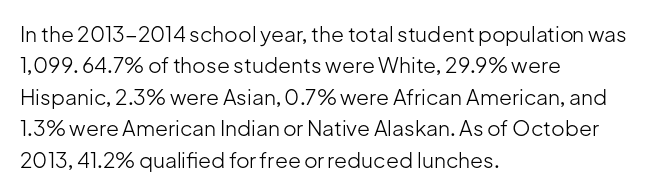
Q: Is the text bold? A: No.
Q: Is the text italic (slanted)? A: No, it is upright.
Q: Is the text underlined? A: No.
Q: How is the paragraph aligned? A: Left-aligned.
Q: Is the spacing between letters normal or unusually wide? A: Normal.
Q: Is the spacing between lines tight, normal or loose? A: Normal.
